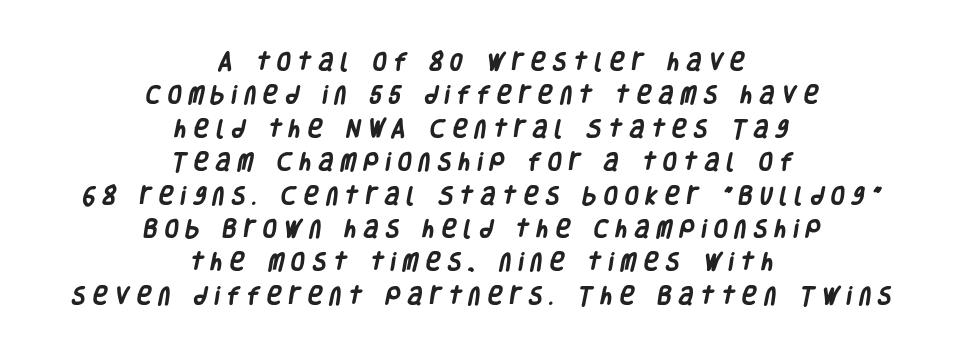
Horizontal bands of white between lines are of average thickness. Look at the stroke-to-counter ratio: heavy, a bold. Does the copy run flush right? No — it is centered line by line. There is plenty of visible air inserted between adjacent glyphs.
